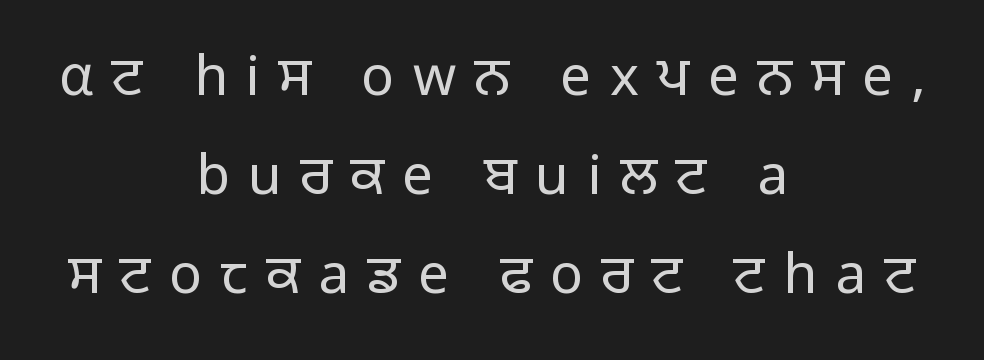
The horizontal fit of the characters is loose and conspicuously gappy. Serifs: no, the terminals of the letterforms are clean. The passage shown is not bold in any degree. No word sits above an underline.
